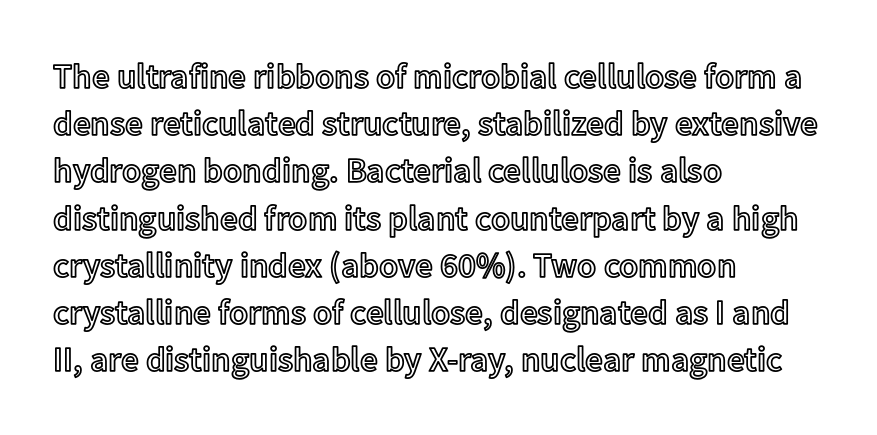
Posture: upright roman. The compositor pushed each line to the left boundary. Regular leading. Tracking here is standard; glyphs follow each other at the usual distance. Has an underline been added? It has not.
